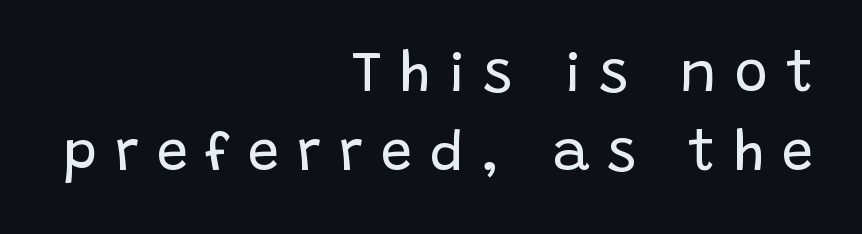
The image shows 56 px regular-weight sans-serif type, upright; set right-aligned, normal line spacing (1.41x), unusually wide letter spacing (+0.32 em), not underlined; low stroke contrast and a large x-height.
